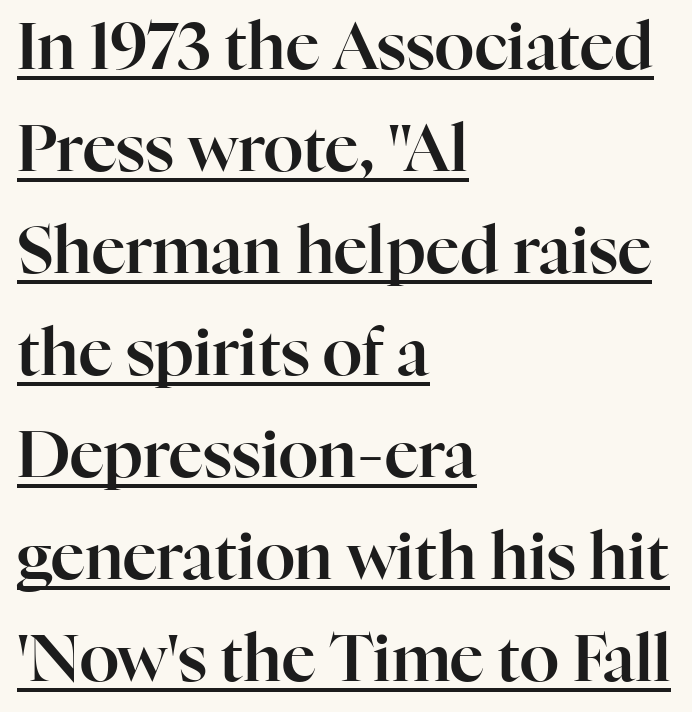
The typography opts for an upright posture over an oblique one. These lines keep a tight, regular rhythm from letter to letter. This block has exactly the height ordinary leading produces. The string is rendered with underlining switched on. Casual observation: everything's shoved over to the left.
